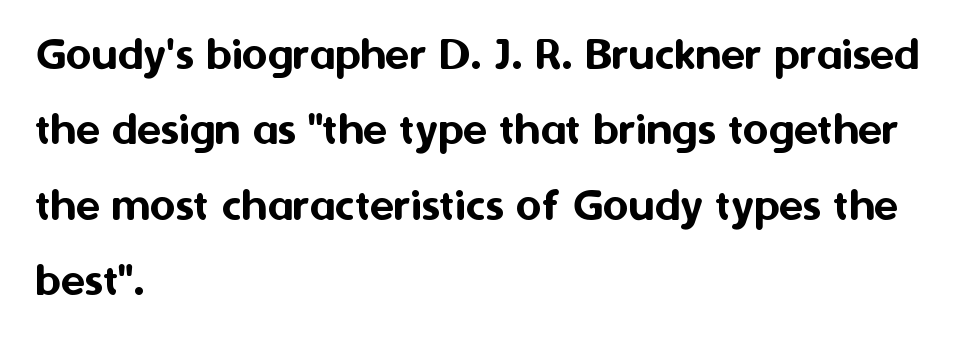
Q: Is the text italic (slanted)? A: No, it is upright.
Q: Is the typeface a serif or a sans-serif typeface? A: Sans-serif.
Q: Is the text underlined? A: No.
Q: How is the paragraph aligned? A: Left-aligned.
Q: Is the spacing between letters normal or unusually wide? A: Normal.
Q: Is the spacing between lines tight, normal or loose? A: Normal.
Q: Width (condensed, normal, or wide)? A: Normal.
Q: Stroke contrast? A: Medium.
Q: x-height? A: Medium.
Q: Monospaced? A: No.
